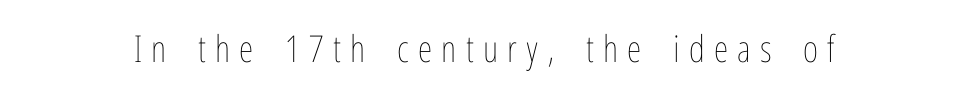
Q: Is the text bold? A: No.
Q: Is the text italic (slanted)? A: No, it is upright.
Q: Is the text underlined? A: No.
Q: Is the spacing between letters normal or unusually wide? A: Unusually wide.
Q: Width (condensed, normal, or wide)? A: Condensed.
Q: Stroke contrast? A: Low.
Q: x-height? A: Medium.
Q: Monospaced? A: No.
